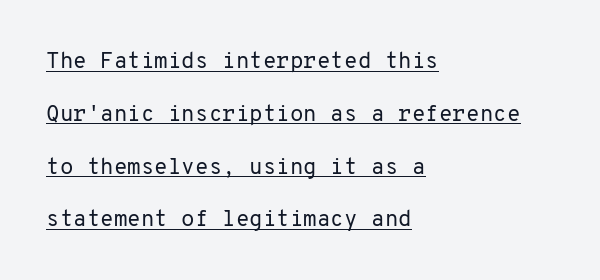
{"italic": "no", "bold": "no", "underline": "yes", "align": "left", "line_spacing": "loose", "line_spacing_ratio": 2.4, "letter_spacing": "normal", "letter_spacing_em": 0.0, "glyph_px": 22}
